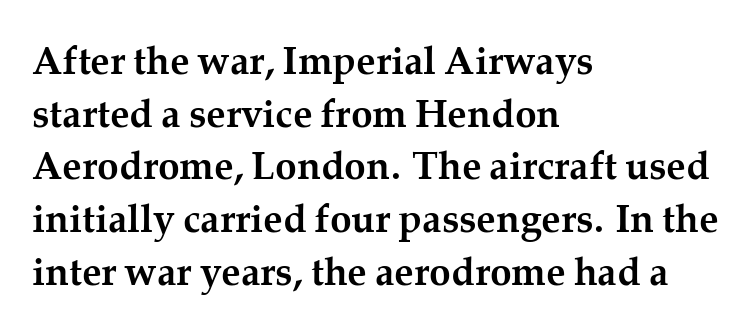
Where is the straight margin? On the left. The face used here has the dense, thick strokes of a bold. Check under the words: just untouched page. The horizontal fit of the characters is conventional and even. Vertically, the passage feels balanced, rows spaced as you'd expect.
